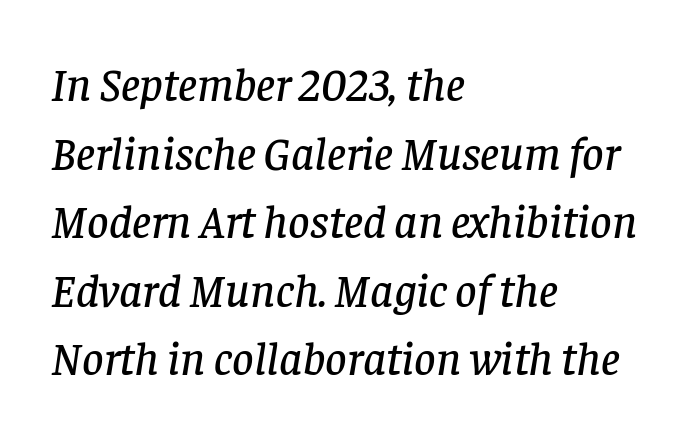
{"serif": "yes", "italic": "yes", "lean": "right", "slant_degrees": 8, "width": "normal", "stroke_contrast": "low", "x_height": "large", "monospaced": "no", "underline": "no", "align": "left", "line_spacing": "normal", "line_spacing_ratio": 1.46, "letter_spacing": "normal", "letter_spacing_em": 0.0, "glyph_px": 47}
